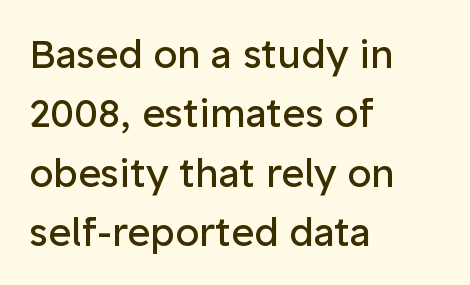
The image shows 39 px regular-weight sans-serif type, upright; set left-aligned, normal line spacing (1.52x), normal letter spacing, not underlined; low stroke contrast and a medium x-height.
